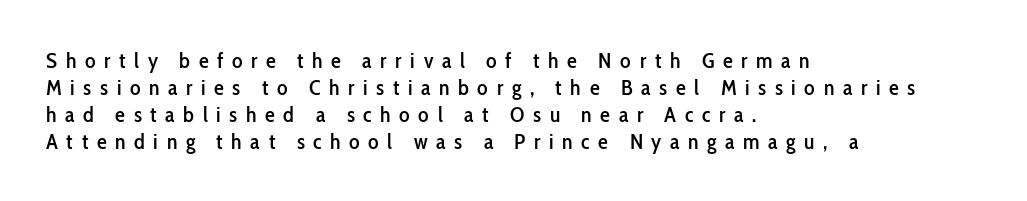
Q: Is the text italic (slanted)? A: No, it is upright.
Q: Is the text underlined? A: No.
Q: How is the paragraph aligned? A: Left-aligned.
Q: Is the spacing between letters normal or unusually wide? A: Unusually wide.
